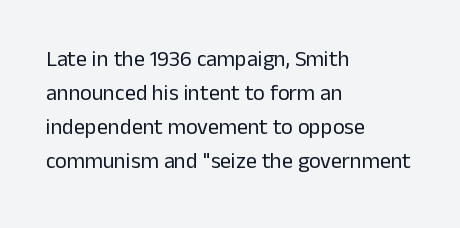
These lines stack with their left ends in a neat column. Any mark beneath the type? The region is blank. Short note: letters normally spaced. The type sits square on the baseline with zero lean.
